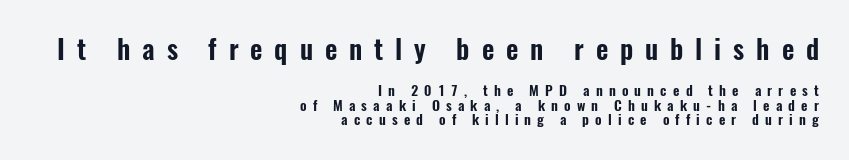
The image shows 27 px text type, upright; set right-aligned, tight line spacing (1.05x), unusually wide letter spacing (+0.44 em), not underlined; the first (top) block is 1.93x larger.
